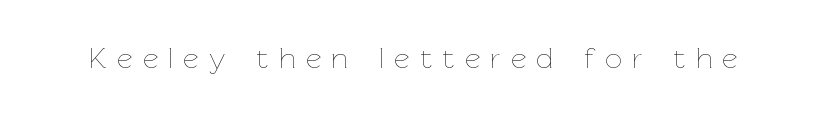
The image shows 30 px thin type, upright; set unusually wide letter spacing (+0.34 em), not underlined; low stroke contrast and a medium x-height.
